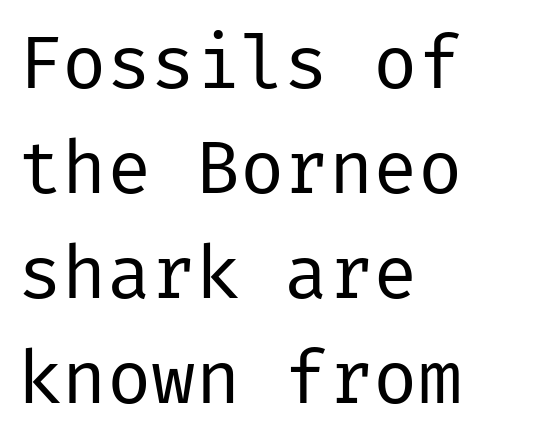
Honestly, there is no underline to notice here at all. Interline gaps are of average width in this sample. No feet cap the strokes, marking this as sans-serif type. Weight: regular or lighter. Does the lettering tilt? It doesn't — this is upright.
